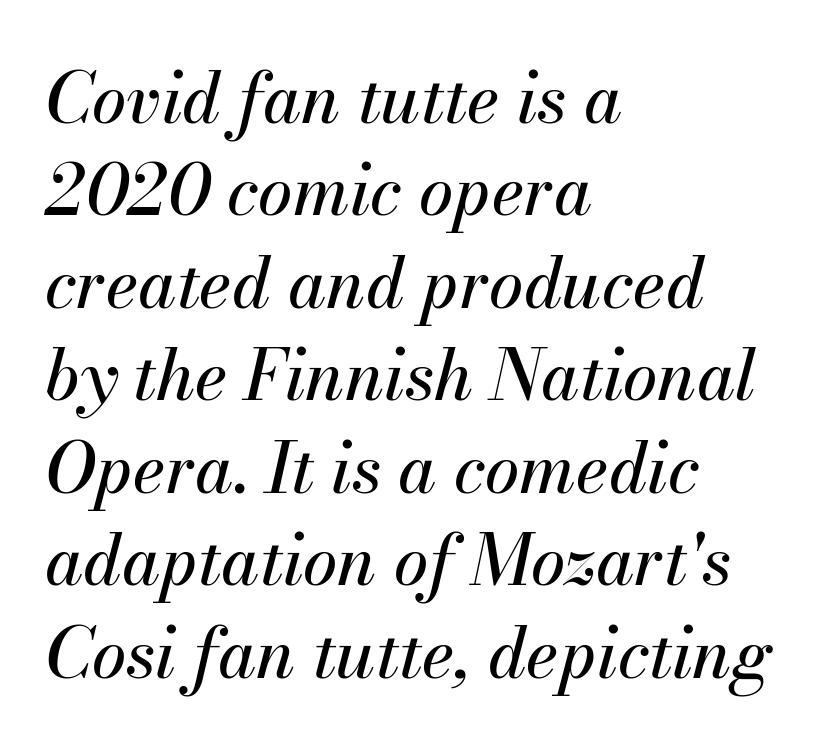
{"italic": "yes", "lean": "right", "slant_degrees": 13, "width": "normal", "stroke_contrast": "medium", "x_height": "small", "monospaced": "no", "underline": "no", "align": "left", "line_spacing": "normal", "line_spacing_ratio": 1.34, "letter_spacing": "normal", "letter_spacing_em": 0.0, "glyph_px": 69}
